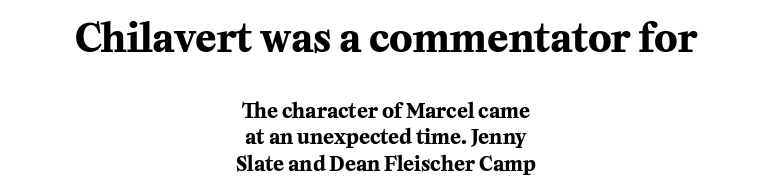
{"serif": "yes", "italic": "no", "bold": "yes", "weight": "bold", "width": "normal", "stroke_contrast": "medium", "x_height": "medium", "monospaced": "no", "underline": "no", "align": "center", "line_spacing": "normal", "line_spacing_ratio": 1.31, "letter_spacing": "normal", "letter_spacing_em": 0.0, "larger_block": "first", "size_ratio": 1.95, "glyph_px": 39}
